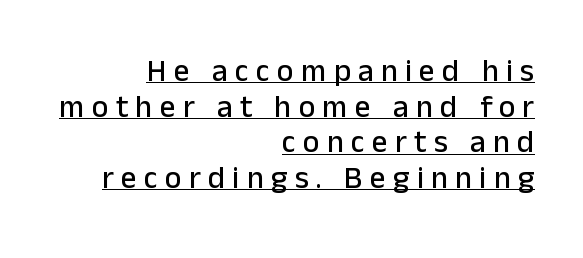
Glyph-to-glyph distance is far greater than everyday printed text. The vertical gap from one line to the next is small. Looks like regular typesetting: each glyph gets only the width it needs. In designer terms, the underline attribute is active on this setting. Posture: straight, roman, zero tilt. The rag falls on the left side of this text block.
